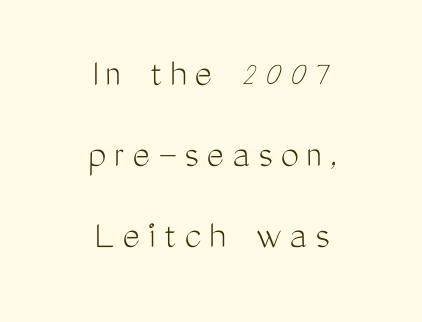
Q: Is the text bold? A: No.
Q: Is the text italic (slanted)? A: No, it is upright.
Q: Is the typeface a serif or a sans-serif typeface? A: Sans-serif.
Q: Is the text underlined? A: No.
Q: How is the paragraph aligned? A: Centered.
Q: Is the spacing between lines tight, normal or loose? A: Loose.
Q: Width (condensed, normal, or wide)? A: Condensed.
Q: Stroke contrast? A: Medium.
Q: x-height? A: Medium.
Q: Monospaced? A: No.
